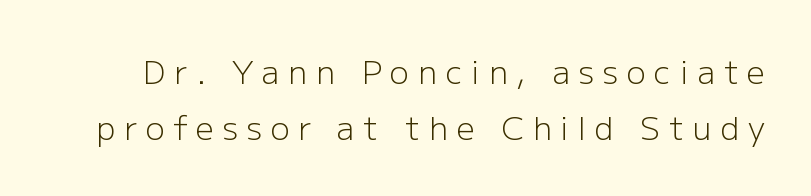
The image shows 32 px light sans-serif type, upright; set line spacing 1.75x, unusually wide letter spacing (+0.27 em), not underlined; low stroke contrast and a medium x-height.
